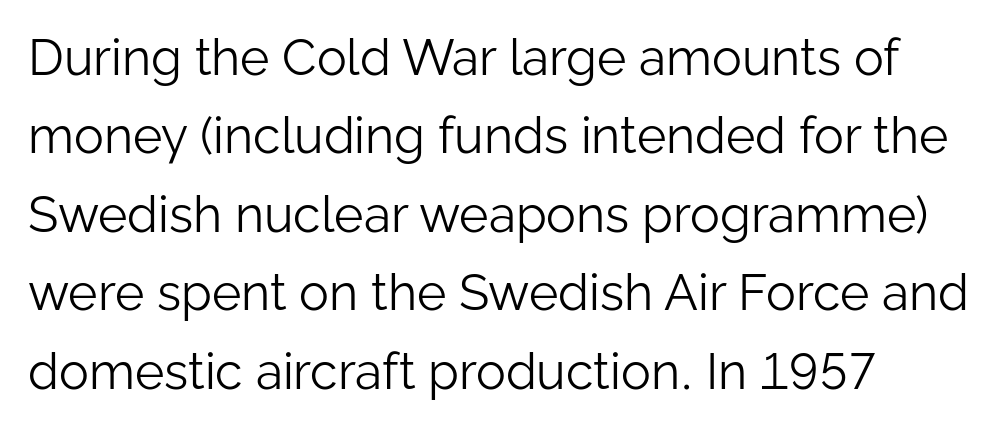
Q: Is the text bold? A: No.
Q: Is the text italic (slanted)? A: No, it is upright.
Q: Is the typeface a serif or a sans-serif typeface? A: Sans-serif.
Q: Is the text underlined? A: No.
Q: How is the paragraph aligned? A: Left-aligned.
Q: Is the spacing between letters normal or unusually wide? A: Normal.
Q: Is the spacing between lines tight, normal or loose? A: Normal.
Q: Width (condensed, normal, or wide)? A: Normal.
Q: Stroke contrast? A: Low.
Q: x-height? A: Medium.
Q: Monospaced? A: No.
